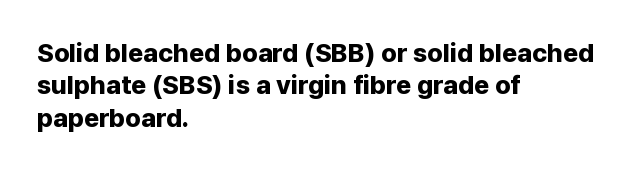
{"italic": "no", "bold": "yes", "underline": "no", "align": "left", "line_spacing": "normal", "line_spacing_ratio": 1.25, "letter_spacing": "normal", "letter_spacing_em": 0.0, "glyph_px": 26}
